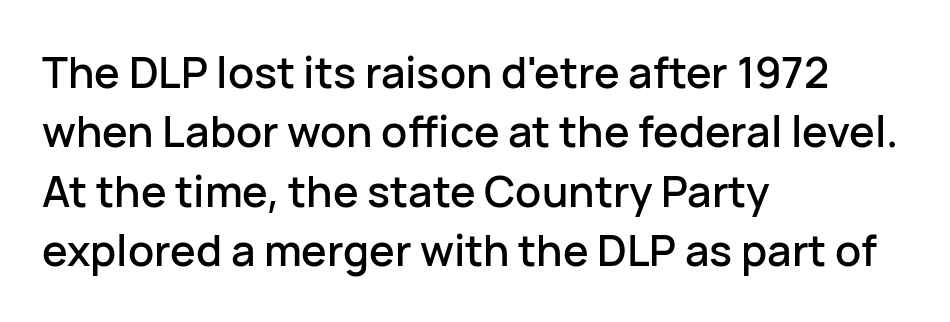
The image shows 43 px sans-serif type, upright; set left-aligned, normal line spacing (1.38x), normal letter spacing, not underlined; low stroke contrast and a medium x-height.
